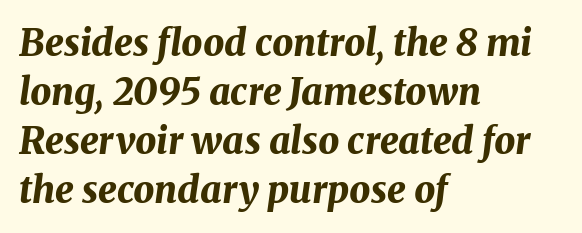
Every character sits at an angle, as italics do. Does the copy run flush right? No — it runs flush left. Rule under the text: the space is simply empty. Does the leading feel generous? No, just average.
